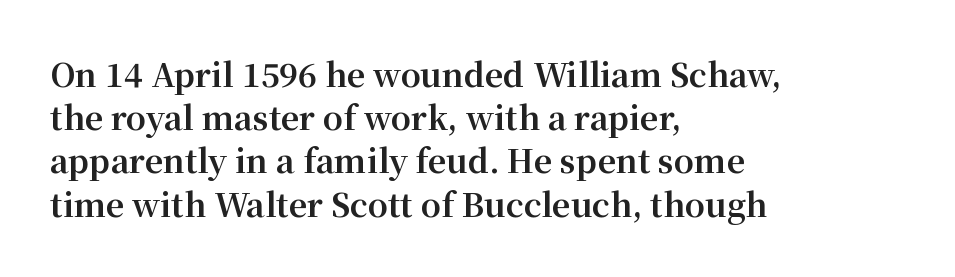
{"serif": "yes", "italic": "no", "bold": "yes", "weight": "bold", "width": "normal", "stroke_contrast": "medium", "x_height": "medium", "monospaced": "no", "underline": "no", "align": "left", "line_spacing": "normal", "line_spacing_ratio": 1.35, "letter_spacing": "normal", "letter_spacing_em": 0.0, "glyph_px": 32}
